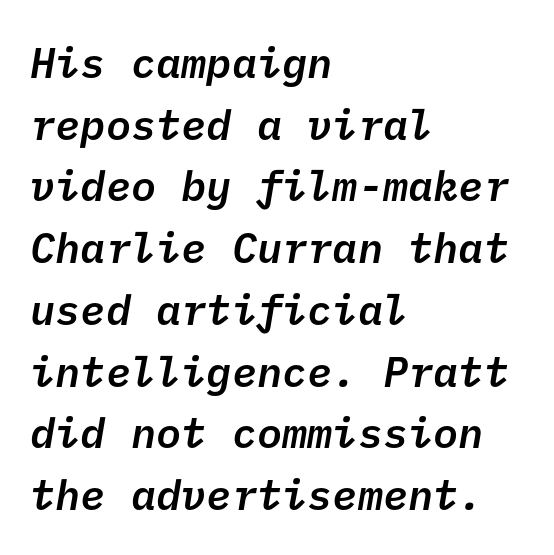
Q: Is the text bold? A: Semi-bold.
Q: Is the typeface a serif or a sans-serif typeface? A: Sans-serif.
Q: Is the text underlined? A: No.
Q: How is the paragraph aligned? A: Left-aligned.
Q: Is the spacing between letters normal or unusually wide? A: Normal.
Q: Is the spacing between lines tight, normal or loose? A: Normal.
Q: Width (condensed, normal, or wide)? A: Normal.
Q: Stroke contrast? A: Low.
Q: x-height? A: Medium.
